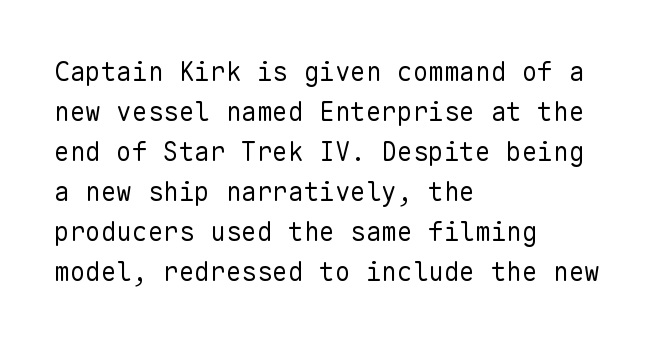
Q: Is the text bold? A: No.
Q: Is the text italic (slanted)? A: No, it is upright.
Q: Is the text underlined? A: No.
Q: How is the paragraph aligned? A: Left-aligned.
Q: Is the spacing between letters normal or unusually wide? A: Normal.
Q: Is the spacing between lines tight, normal or loose? A: Normal.
